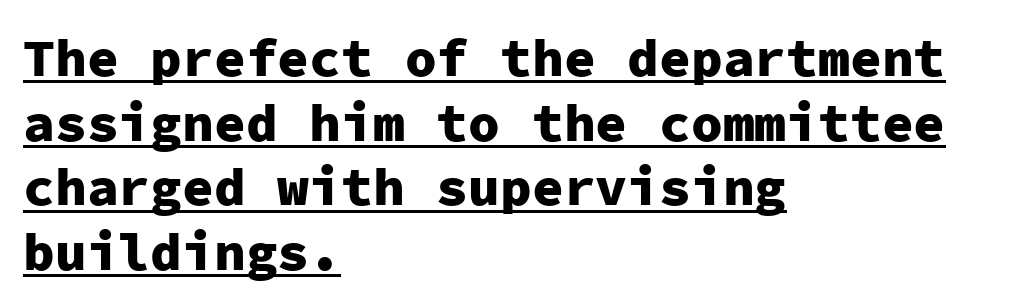
{"serif": "no", "italic": "no", "bold": "yes", "weight": "heavy", "width": "normal", "stroke_contrast": "low", "x_height": "medium", "monospaced": "yes", "underline": "yes", "align": "left", "line_spacing_ratio": 1.22, "letter_spacing": "normal", "letter_spacing_em": 0.0, "glyph_px": 53}
